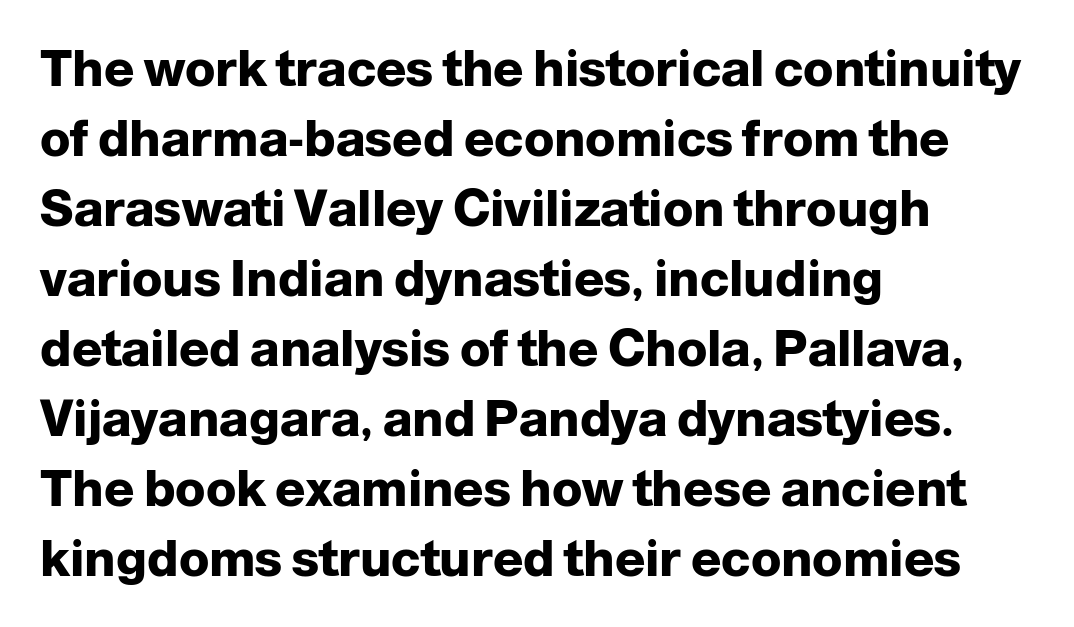
Leftover space on each line is placed entirely after the last word. Descenders are the only things crossing below the line. This is roman type, the default non-slanted kind. Is this a fixed-width face? No — the glyphs have proportional, varying widths. Type style note: lacks serifs. Chunky letters — that's bold for sure.
